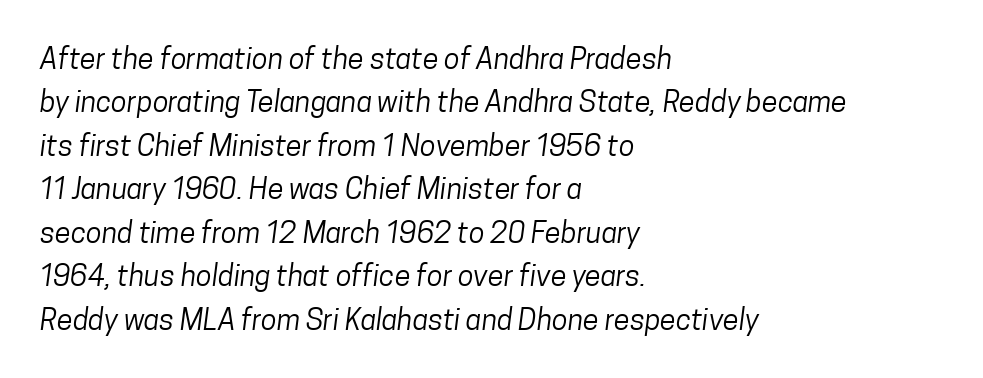
{"serif": "no", "bold": "no", "weight": "regular", "width": "condensed", "stroke_contrast": "low", "x_height": "medium", "monospaced": "no", "underline": "no", "align": "left", "line_spacing": "normal", "line_spacing_ratio": 1.5, "letter_spacing": "normal", "letter_spacing_em": 0.0, "glyph_px": 29}
